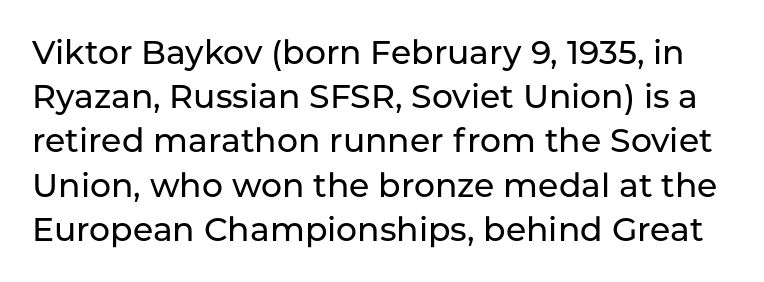
{"serif": "no", "italic": "no", "width": "normal", "stroke_contrast": "low", "x_height": "medium", "monospaced": "no", "underline": "no", "line_spacing": "normal", "line_spacing_ratio": 1.34, "letter_spacing": "normal", "letter_spacing_em": 0.0, "glyph_px": 33}
